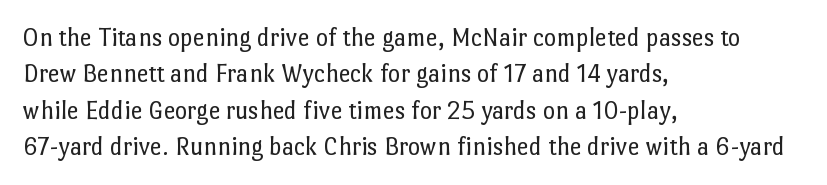
Q: Is the text bold? A: No.
Q: Is the text italic (slanted)? A: No, it is upright.
Q: Is the text underlined? A: No.
Q: How is the paragraph aligned? A: Left-aligned.
Q: Is the spacing between letters normal or unusually wide? A: Normal.
Q: Is the spacing between lines tight, normal or loose? A: Normal.
